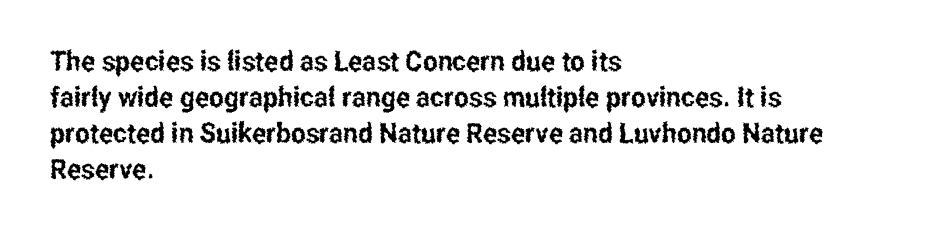
Q: Is the text italic (slanted)? A: No, it is upright.
Q: Is the typeface a serif or a sans-serif typeface? A: Sans-serif.
Q: Is the text underlined? A: No.
Q: How is the paragraph aligned? A: Left-aligned.
Q: Is the spacing between letters normal or unusually wide? A: Normal.
Q: Is the spacing between lines tight, normal or loose? A: Normal.
Q: Width (condensed, normal, or wide)? A: Condensed.
Q: Stroke contrast? A: Low.
Q: x-height? A: Medium.
Q: Monospaced? A: No.
